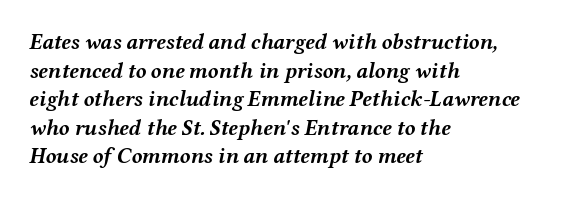
{"italic": "yes", "lean": "right", "slant_degrees": 12, "bold": "yes", "underline": "no", "align": "left", "line_spacing": "normal", "line_spacing_ratio": 1.3, "letter_spacing": "normal", "letter_spacing_em": 0.0, "glyph_px": 22}
